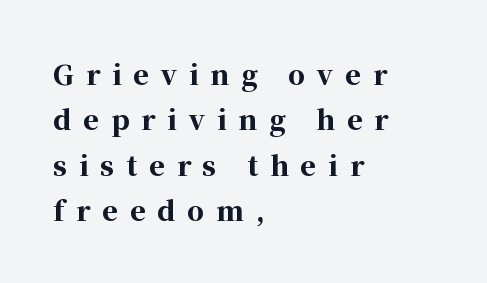
Q: Is the text bold? A: Yes.
Q: Is the text italic (slanted)? A: No, it is upright.
Q: Is the text underlined? A: No.
Q: How is the paragraph aligned? A: Left-aligned.
Q: Is the spacing between letters normal or unusually wide? A: Unusually wide.
Q: Is the spacing between lines tight, normal or loose? A: Normal.
